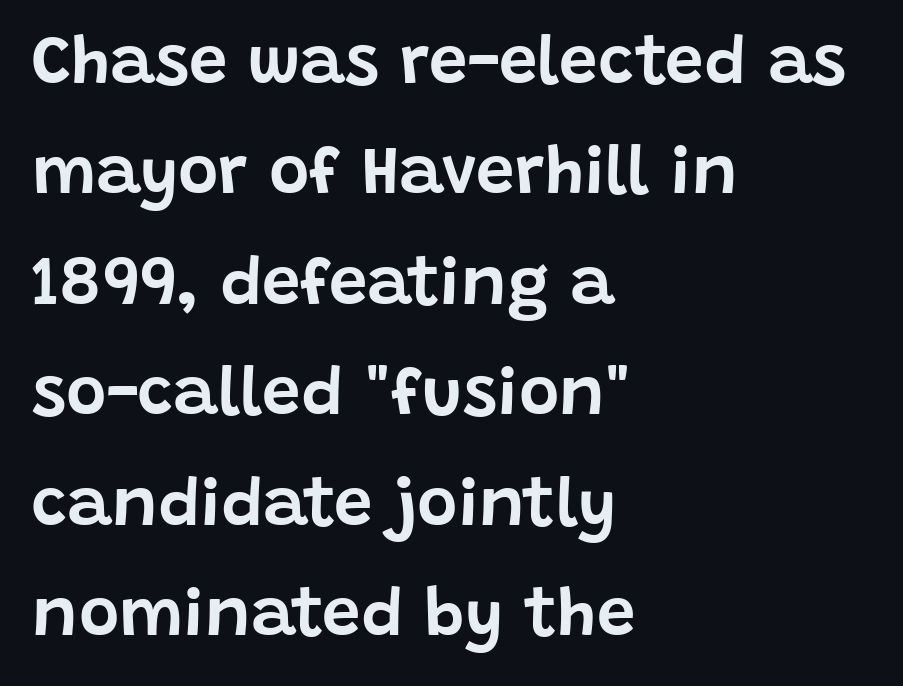
{"serif": "no", "italic": "no", "width": "normal", "stroke_contrast": "low", "x_height": "large", "monospaced": "no", "underline": "no", "align": "left", "line_spacing": "normal", "line_spacing_ratio": 1.6, "letter_spacing": "normal", "letter_spacing_em": 0.0, "glyph_px": 69}
